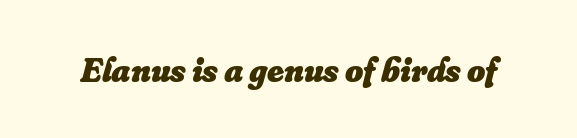
Short note: letters normally spaced. The passage shown is typed in a proportional face where columns would drift. These lines carry a lot of weight — the face is fully bold. The passage shown leans; its letterforms are oblique. Underline: absent.
